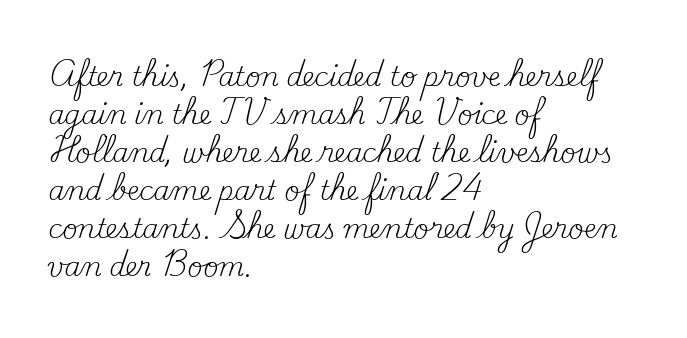
The image shows 26 px text type; set left-aligned, normal line spacing (1.46x), normal letter spacing, not underlined.
